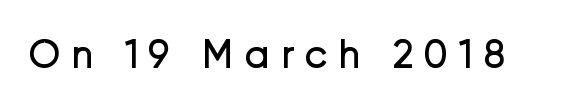
Q: Is the text bold? A: No.
Q: Is the text italic (slanted)? A: No, it is upright.
Q: Is the typeface a serif or a sans-serif typeface? A: Sans-serif.
Q: Is the text underlined? A: No.
Q: Is the spacing between letters normal or unusually wide? A: Unusually wide.
Q: Width (condensed, normal, or wide)? A: Normal.
Q: Stroke contrast? A: Low.
Q: x-height? A: Medium.
Q: Monospaced? A: No.
